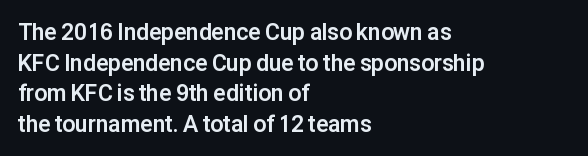
Q: Is the text bold? A: Yes.
Q: Is the text italic (slanted)? A: No, it is upright.
Q: Is the text underlined? A: No.
Q: How is the paragraph aligned? A: Left-aligned.
Q: Is the spacing between letters normal or unusually wide? A: Normal.
Q: Is the spacing between lines tight, normal or loose? A: Normal.
